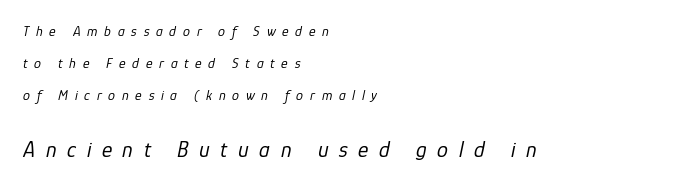
Observe the wide spacing: letters keep a clear distance from each other. A typesetter would mark this as italic. Reading down the block, your eye returns to a fixed left position each line. Is the lower block the larger one? Yes — the lower block carries the bigger type. The leading is generous, giving the passage an open texture. Underline: absent.
